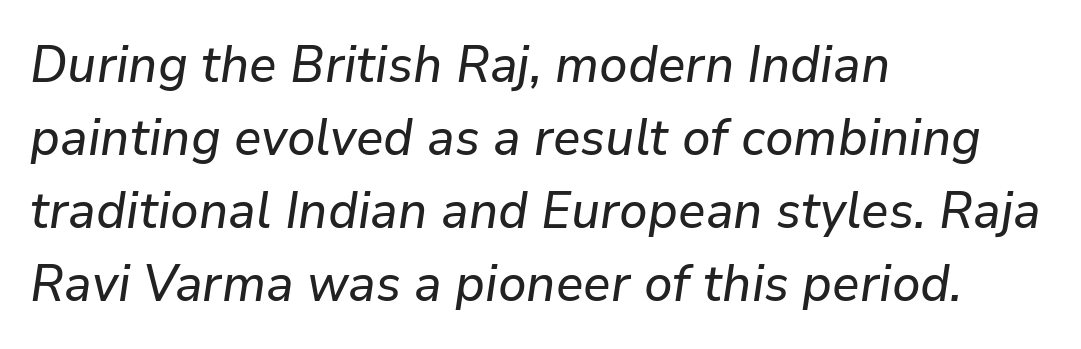
The rendering uses natural spacing where letterforms have individual widths. Compared with typical body copy, the letter spacing here is the same. These lines sit exactly where default settings would place them. The typesetter chose a ragged-right arrangement here. The letters are slanted; this is an italic face.
